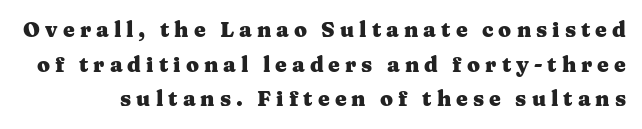
Q: Is the text bold? A: Yes.
Q: Is the text italic (slanted)? A: No, it is upright.
Q: Is the text underlined? A: No.
Q: Is the spacing between letters normal or unusually wide? A: Unusually wide.
Q: Is the spacing between lines tight, normal or loose? A: Normal.
